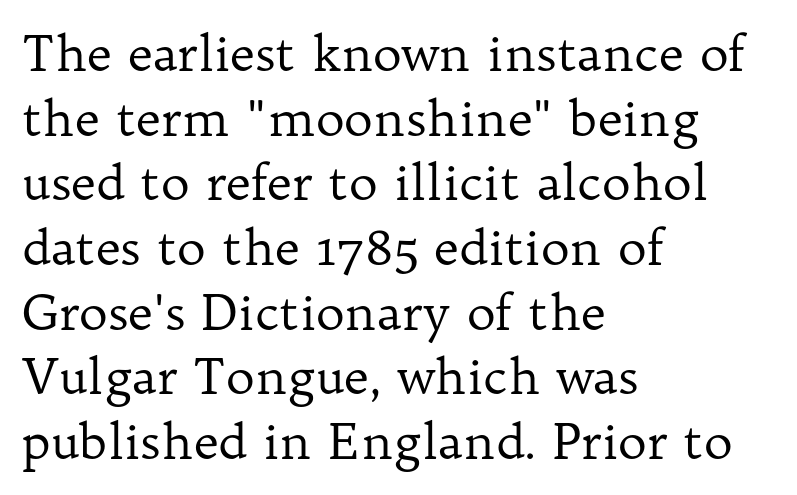
Does the lettering tilt? It doesn't — this is upright. Classification — serif. The rendering keeps characters at their native spacing. This block has exactly the height ordinary leading produces. Think of a printed novel: that variable character pitch is what you see here.
